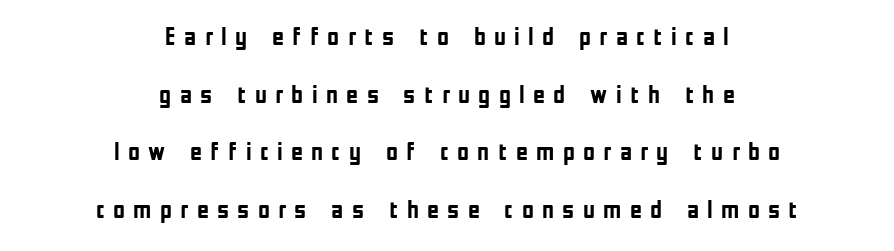
The image shows 26 px bold type, upright; set centered, loose line spacing (2.22x), unusually wide letter spacing (+0.32 em), not underlined.
